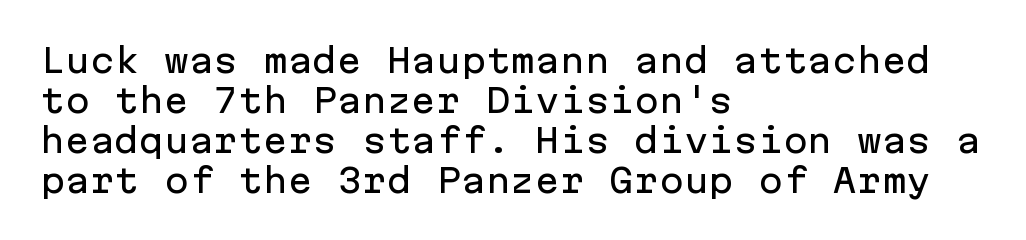
Q: Is the text italic (slanted)? A: No, it is upright.
Q: Is the typeface a serif or a sans-serif typeface? A: Sans-serif.
Q: Is the text underlined? A: No.
Q: How is the paragraph aligned? A: Left-aligned.
Q: Is the spacing between letters normal or unusually wide? A: Normal.
Q: Width (condensed, normal, or wide)? A: Normal.
Q: Stroke contrast? A: Low.
Q: x-height? A: Medium.
Q: Monospaced? A: Yes.
